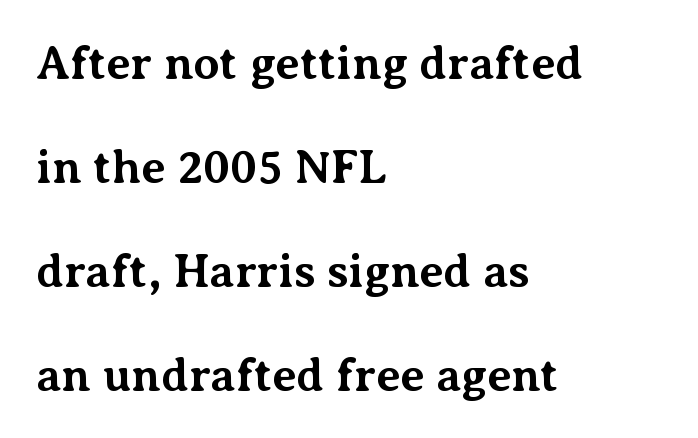
Q: Is the text bold? A: Yes.
Q: Is the text italic (slanted)? A: No, it is upright.
Q: Is the typeface a serif or a sans-serif typeface? A: Serif.
Q: Is the text underlined? A: No.
Q: How is the paragraph aligned? A: Left-aligned.
Q: Is the spacing between letters normal or unusually wide? A: Normal.
Q: Is the spacing between lines tight, normal or loose? A: Loose.
Q: Width (condensed, normal, or wide)? A: Normal.
Q: Stroke contrast? A: Medium.
Q: x-height? A: Medium.
Q: Monospaced? A: No.
